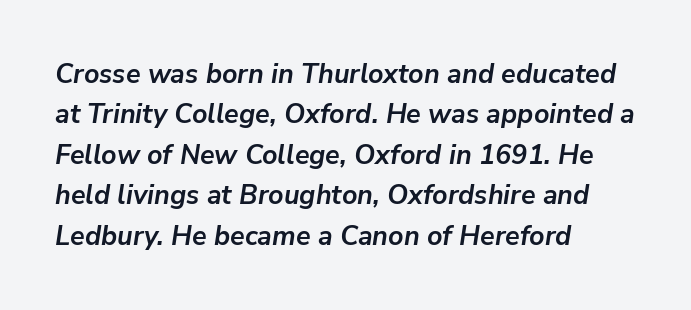
The space between consecutive lines is moderate. The letters sit at their default tracking, neither squeezed nor spread. In terms of posture, this sample is oblique. A classic flush-left, rag-right setting is used for this passage. Bold? Absolutely — the strokes are thick and heavy.
